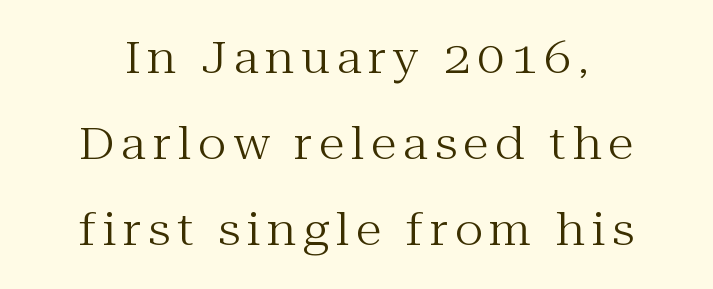
The image shows 43 px regular-weight serif type, upright; set loose line spacing (2.0x), not underlined; medium stroke contrast and a medium x-height.
